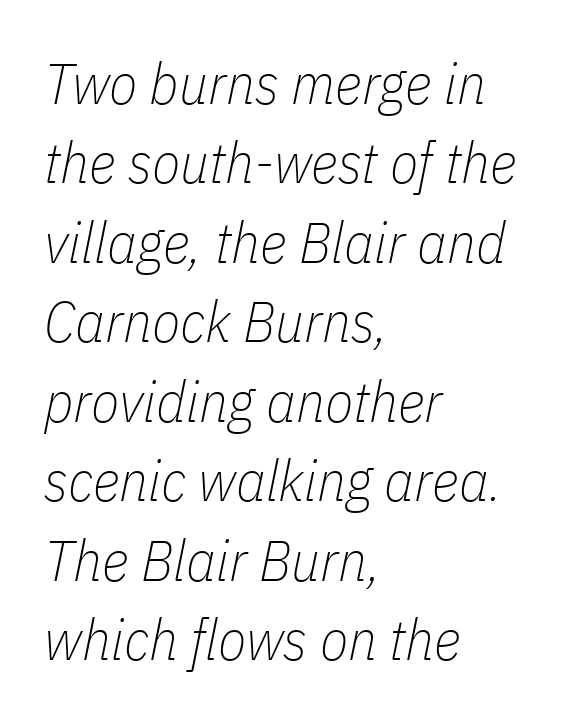
Q: Is the text bold? A: No.
Q: Is the text italic (slanted)? A: Yes, it leans right by about 11 degrees.
Q: Is the text underlined? A: No.
Q: How is the paragraph aligned? A: Left-aligned.
Q: Is the spacing between letters normal or unusually wide? A: Normal.
Q: Is the spacing between lines tight, normal or loose? A: Normal.
Q: Width (condensed, normal, or wide)? A: Condensed.
Q: Stroke contrast? A: Low.
Q: x-height? A: Medium.
Q: Monospaced? A: No.
